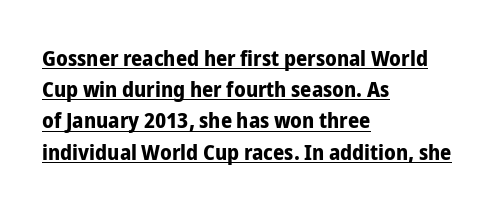
The image shows 22 px bold type, upright; set left-aligned, normal line spacing (1.42x), normal letter spacing, underlined.
